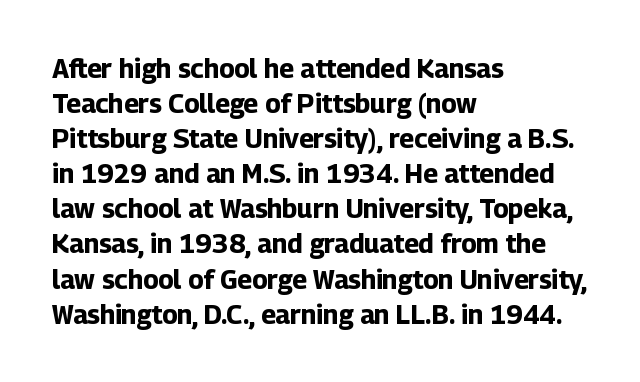
Q: Is the text bold? A: Yes.
Q: Is the text italic (slanted)? A: No, it is upright.
Q: Is the text underlined? A: No.
Q: How is the paragraph aligned? A: Left-aligned.
Q: Is the spacing between letters normal or unusually wide? A: Normal.
Q: Is the spacing between lines tight, normal or loose? A: Normal.
